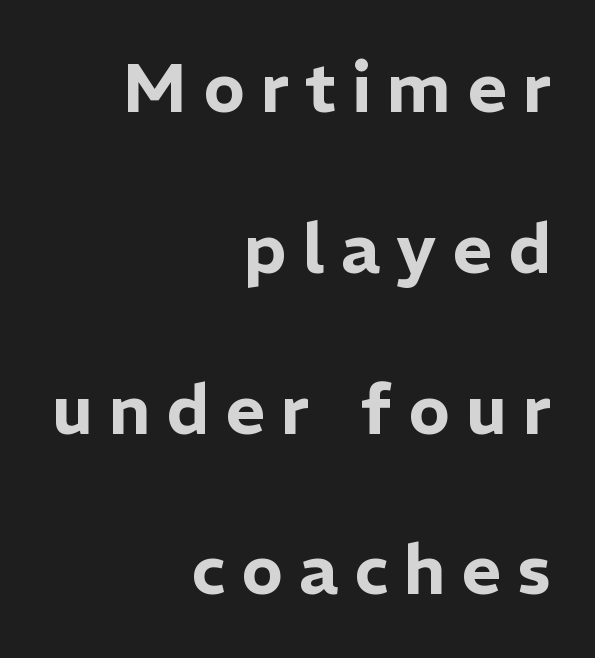
{"serif": "no", "italic": "no", "width": "normal", "stroke_contrast": "low", "x_height": "medium", "monospaced": "no", "underline": "no", "align": "right", "line_spacing": "loose", "line_spacing_ratio": 2.33, "letter_spacing": "wide", "letter_spacing_em": 0.23, "glyph_px": 69}
